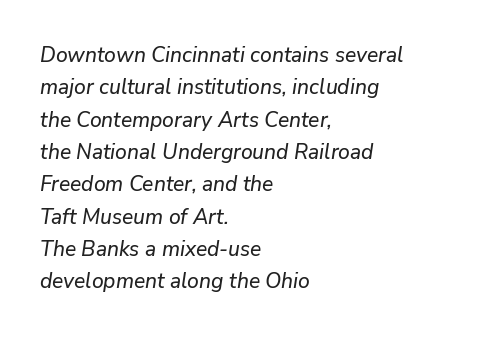
The image shows 21 px text type, italic (leaning right); set left-aligned, normal line spacing (1.54x), normal letter spacing, not underlined.
